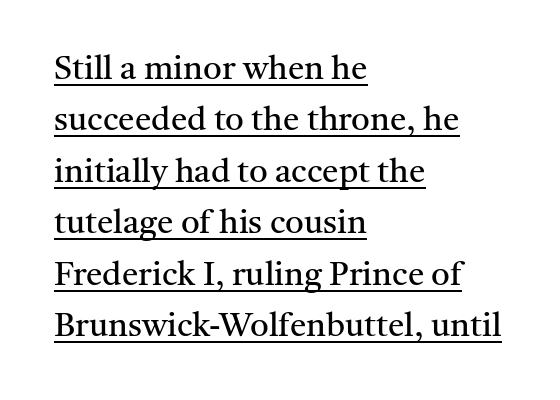
The image shows 33 px regular-weight serif type, upright; set left-aligned, normal line spacing (1.56x), normal letter spacing, underlined; medium stroke contrast and a medium x-height.
